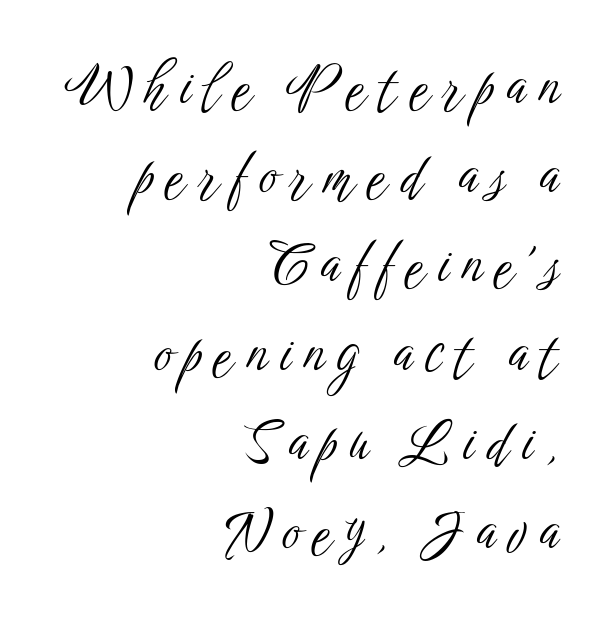
{"serif": "no", "bold": "no", "weight": "light", "width": "condensed", "stroke_contrast": "low", "x_height": "medium", "monospaced": "no", "underline": "no", "align": "right", "line_spacing": "normal", "line_spacing_ratio": 1.62, "letter_spacing": "wide", "letter_spacing_em": 0.23, "glyph_px": 55}
